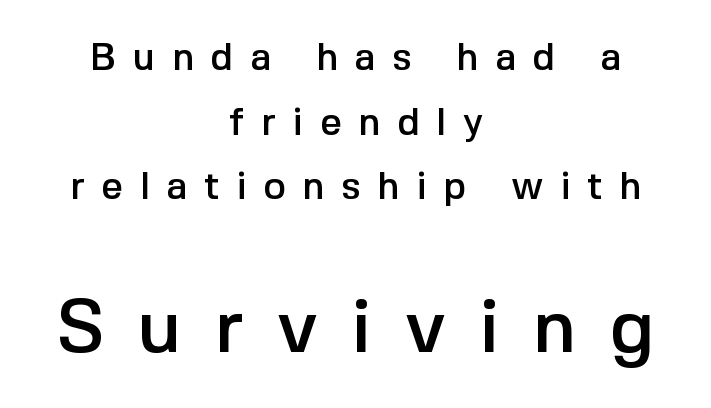
The strip under each line holds only bare page. Here the second block reads like a headline and the first like body copy. Here the designer chose a conventional face with non-uniform glyph widths. Type style note: lacks serifs.
